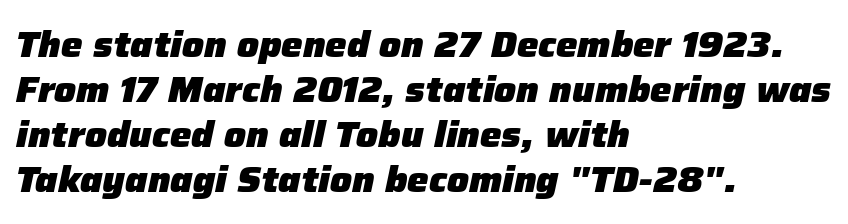
Q: Is the text bold? A: Yes.
Q: Is the text italic (slanted)? A: Yes, it leans right by about 12 degrees.
Q: Is the text underlined? A: No.
Q: How is the paragraph aligned? A: Left-aligned.
Q: Is the spacing between letters normal or unusually wide? A: Normal.
Q: Is the spacing between lines tight, normal or loose? A: Normal.
Q: Width (condensed, normal, or wide)? A: Normal.
Q: Stroke contrast? A: Low.
Q: x-height? A: Medium.
Q: Monospaced? A: No.
